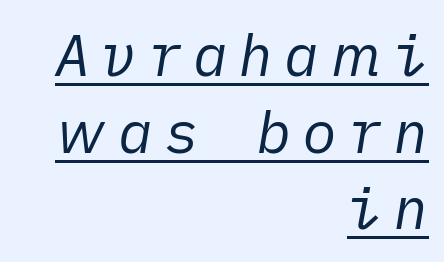
Q: Is the text bold? A: No.
Q: Is the text italic (slanted)? A: Yes, it leans right by about 10 degrees.
Q: Is the text underlined? A: Yes.
Q: How is the paragraph aligned? A: Right-aligned.
Q: Is the spacing between lines tight, normal or loose? A: Normal.
Q: Width (condensed, normal, or wide)? A: Normal.
Q: Stroke contrast? A: Low.
Q: x-height? A: Medium.
